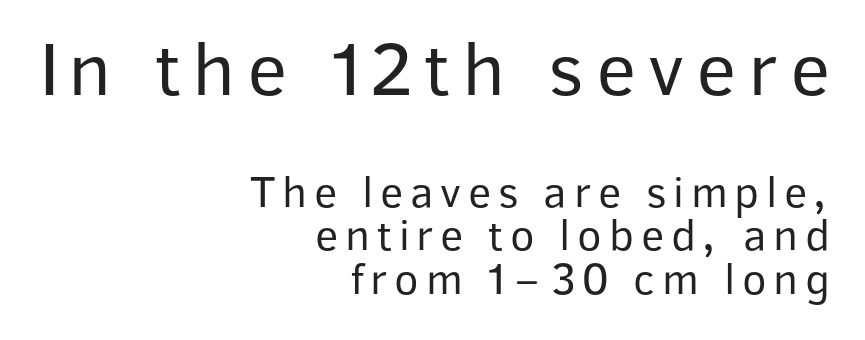
Q: Is the text bold? A: No.
Q: Is the text italic (slanted)? A: No, it is upright.
Q: Is the typeface a serif or a sans-serif typeface? A: Sans-serif.
Q: Is the text underlined? A: No.
Q: How is the paragraph aligned? A: Right-aligned.
Q: Is the spacing between lines tight, normal or loose? A: Tight.
Q: Which block of text is set in a larger size, the first (top) or the second (bottom)? A: The first (top) one.
Q: Width (condensed, normal, or wide)? A: Normal.
Q: Stroke contrast? A: Low.
Q: x-height? A: Medium.
Q: Monospaced? A: No.
